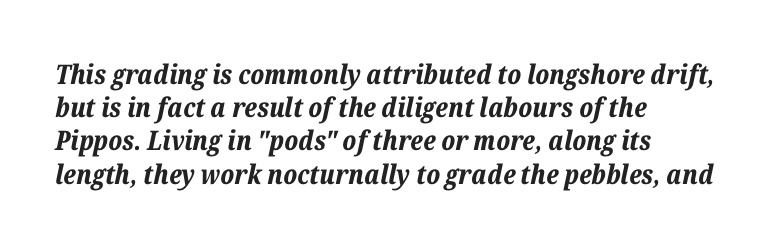
{"italic": "yes", "lean": "right", "slant_degrees": 12, "bold": "yes", "underline": "no", "align": "left", "line_spacing_ratio": 1.23, "letter_spacing": "normal", "letter_spacing_em": 0.0, "glyph_px": 27}
